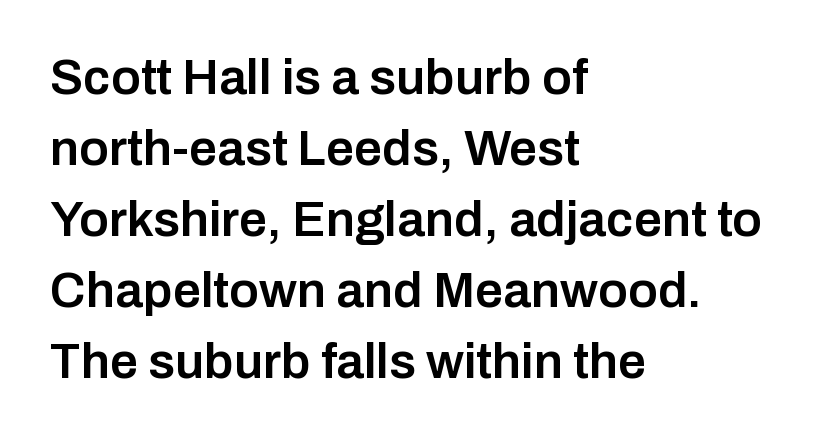
Q: Is the text bold? A: Semi-bold.
Q: Is the text italic (slanted)? A: No, it is upright.
Q: Is the typeface a serif or a sans-serif typeface? A: Sans-serif.
Q: Is the text underlined? A: No.
Q: How is the paragraph aligned? A: Left-aligned.
Q: Is the spacing between letters normal or unusually wide? A: Normal.
Q: Is the spacing between lines tight, normal or loose? A: Normal.
Q: Width (condensed, normal, or wide)? A: Normal.
Q: Stroke contrast? A: Low.
Q: x-height? A: Medium.
Q: Monospaced? A: No.
